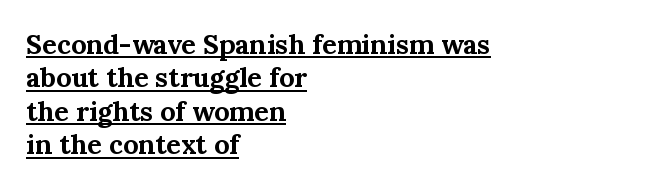
Nope, not italic — everything's standing straight. A full-strength bold gives these letters their thick strokes. Each line of the rendering has a horizontal stroke beneath the glyphs. Left-aligned paragraph, ragged on the right. Nothing unusual about the tracking: characters are spaced as the font intends.
